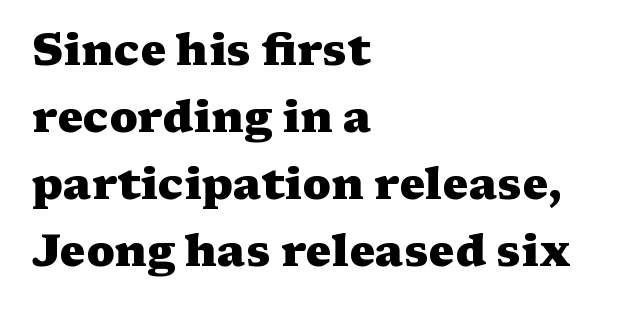
You could call the tracking neutral — neither tight nor loose. Posture: vertical. Here the designer chose a conventional face with non-uniform glyph widths. Just letters on the line, the space beneath them empty. Students, observe: this is what conventionally led text looks like. The rag falls on the right side of this text block.
